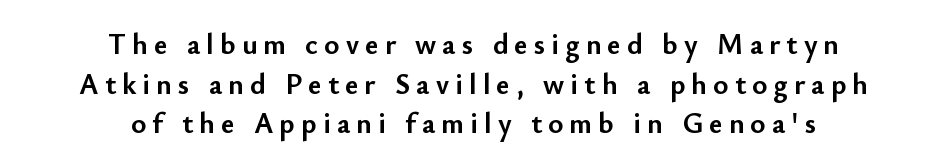
Q: Is the text bold? A: Yes.
Q: Is the text italic (slanted)? A: No, it is upright.
Q: Is the typeface a serif or a sans-serif typeface? A: Sans-serif.
Q: Is the text underlined? A: No.
Q: How is the paragraph aligned? A: Centered.
Q: Is the spacing between letters normal or unusually wide? A: Unusually wide.
Q: Is the spacing between lines tight, normal or loose? A: Normal.
Q: Width (condensed, normal, or wide)? A: Normal.
Q: Stroke contrast? A: Low.
Q: x-height? A: Small.
Q: Monospaced? A: No.
